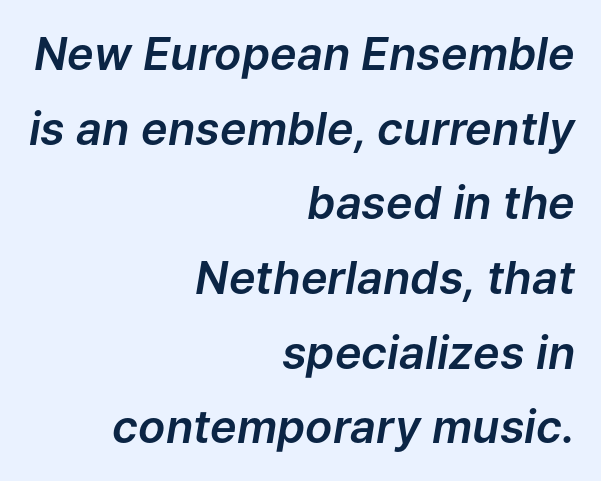
Notice how the stems are inclined rather than vertical — that's the hallmark of italics. Here the designer chose a conventional face with non-uniform glyph widths. Horizontal bands of white between lines are of average thickness. The passage shown has conventional tracking throughout.
